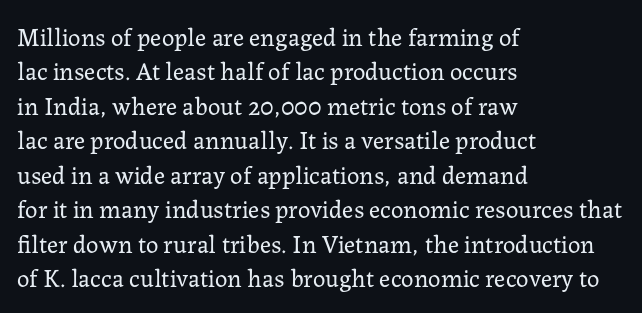
Spacing between characters is what you'd get straight out of the box. The passage shown is not underscored anywhere. The lines in this sample share a left origin and differ only in where they stop. The lines sit at an ordinary, default distance from one another. Is the type heavy? It reads as light-to-regular instead.
